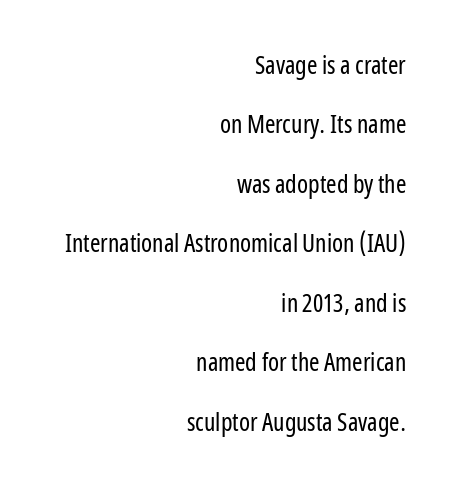
Lines of text with bare space underneath. Is the type heavy? It reads as light-to-regular instead. Summary of vertical rhythm: relaxed, with wide interline spacing. Is the letter spacing exaggerated? No — it looks like the ordinary default. The setting favours the right margin, as signatures and pull-quotes sometimes do. Vertical strokes here are truly vertical.
